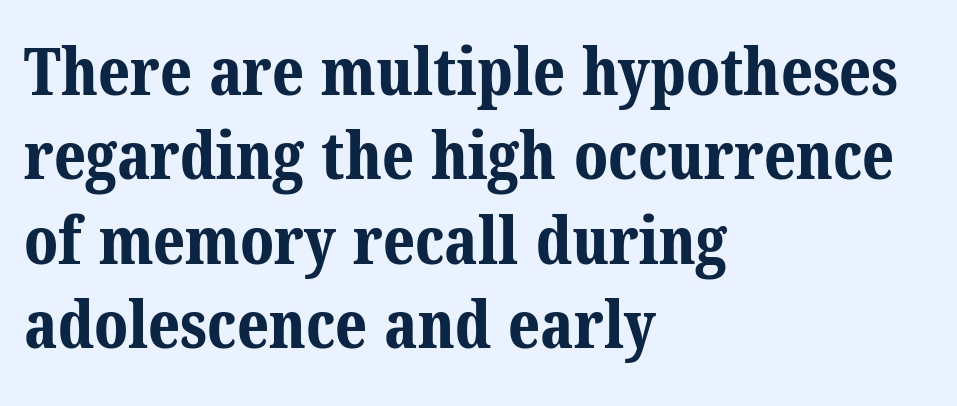
Q: Is the text bold? A: Yes.
Q: Is the typeface a serif or a sans-serif typeface? A: Serif.
Q: Is the text underlined? A: No.
Q: How is the paragraph aligned? A: Left-aligned.
Q: Is the spacing between letters normal or unusually wide? A: Normal.
Q: Is the spacing between lines tight, normal or loose? A: Normal.
Q: Width (condensed, normal, or wide)? A: Normal.
Q: Stroke contrast? A: Medium.
Q: x-height? A: Medium.
Q: Monospaced? A: No.
